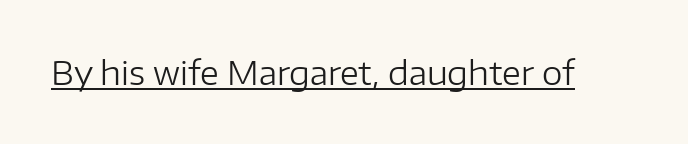
The image shows 33 px regular-weight sans-serif type, upright; set normal letter spacing, underlined; low stroke contrast and a medium x-height.
